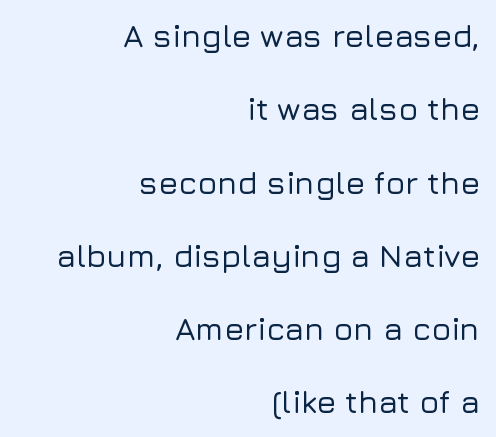
The image shows 32 px sans-serif type, upright; set right-aligned, loose line spacing (2.29x), normal letter spacing, not underlined; low stroke contrast and a medium x-height.
